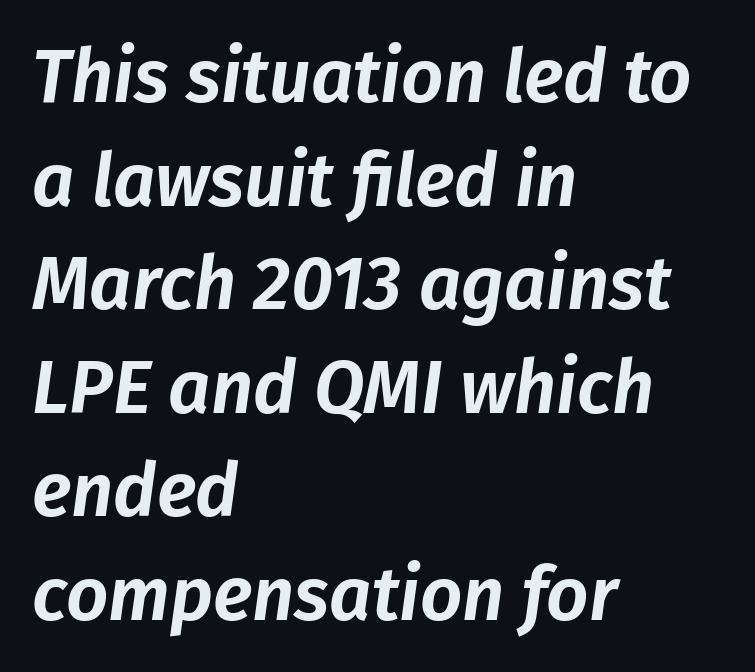
Q: Is the text italic (slanted)? A: Yes, it leans right by about 8 degrees.
Q: Is the text underlined? A: No.
Q: How is the paragraph aligned? A: Left-aligned.
Q: Is the spacing between letters normal or unusually wide? A: Normal.
Q: Is the spacing between lines tight, normal or loose? A: Normal.
Q: Width (condensed, normal, or wide)? A: Normal.
Q: Stroke contrast? A: Low.
Q: x-height? A: Medium.
Q: Monospaced? A: No.
